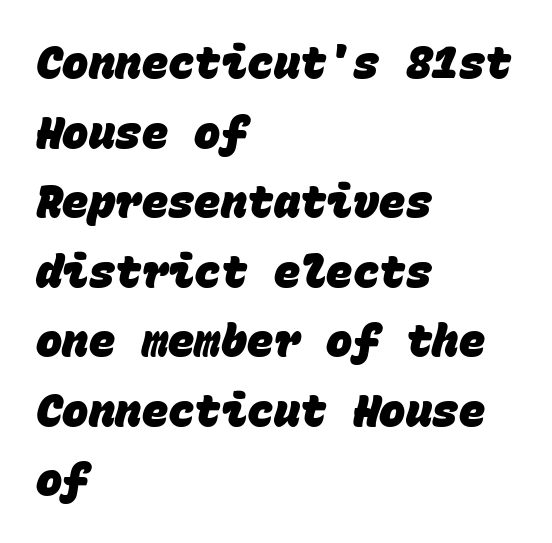
{"serif": "no", "bold": "yes", "weight": "heavy", "width": "normal", "stroke_contrast": "low", "x_height": "large", "monospaced": "yes", "underline": "no", "align": "left", "line_spacing": "normal", "line_spacing_ratio": 1.58, "letter_spacing": "normal", "letter_spacing_em": 0.0, "glyph_px": 44}
